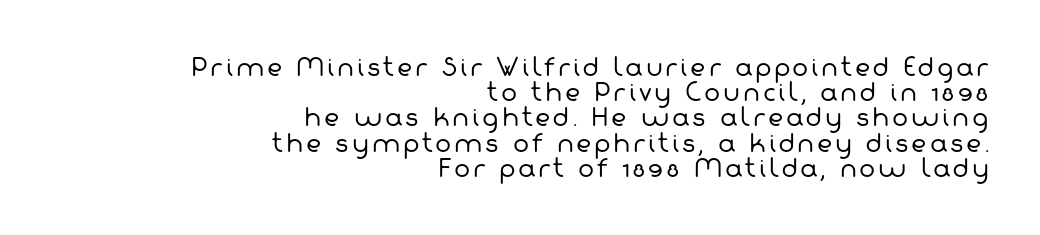
The image shows 24 px text type; set right-aligned, tight line spacing (1.05x), not underlined.
